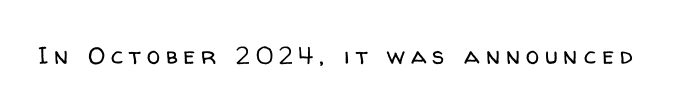
No extra ink here — the face is not bold. The tracking jumps out immediately: characters are airy and widely separated. The letters stand upright; this is a roman face. Has an underline been added? It has not.
